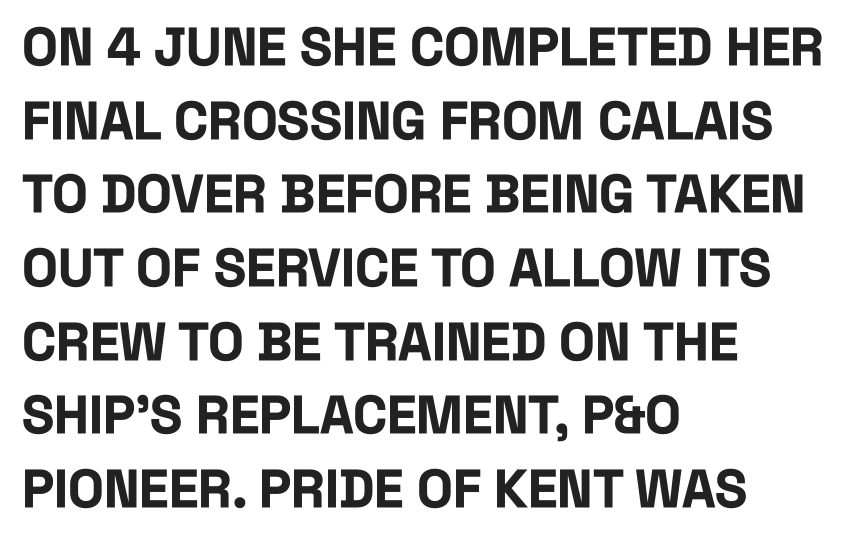
Q: Is the text bold? A: Yes.
Q: Is the text italic (slanted)? A: No, it is upright.
Q: Is the typeface a serif or a sans-serif typeface? A: Sans-serif.
Q: Is the text underlined? A: No.
Q: How is the paragraph aligned? A: Left-aligned.
Q: Is the spacing between letters normal or unusually wide? A: Normal.
Q: Is the spacing between lines tight, normal or loose? A: Normal.
Q: Width (condensed, normal, or wide)? A: Condensed.
Q: Stroke contrast? A: Low.
Q: x-height? A: Large.
Q: Monospaced? A: No.
